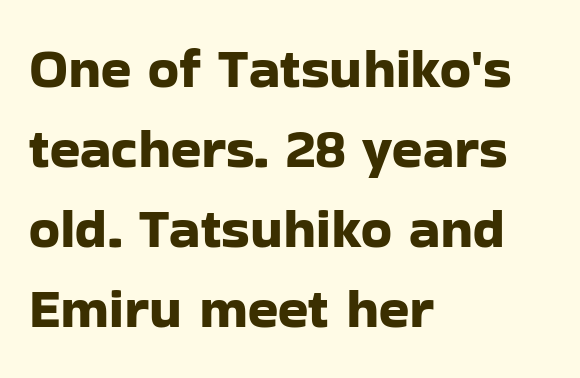
Type without underlining. Short note: letters normally spaced. The block of text has a typical density, with ordinary space between rows. This sample has the flowing, uneven cadence of proportional lettering.
